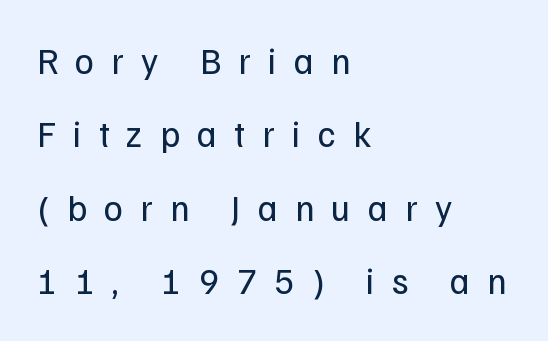
{"serif": "no", "italic": "no", "bold": "no", "weight": "regular", "width": "normal", "stroke_contrast": "low", "x_height": "medium", "monospaced": "no", "underline": "no", "align": "left", "line_spacing": "loose", "line_spacing_ratio": 2.04, "letter_spacing": "wide", "letter_spacing_em": 0.48, "glyph_px": 36}
